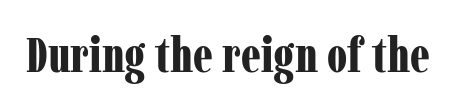
Q: Is the text bold? A: Yes.
Q: Is the text italic (slanted)? A: No, it is upright.
Q: Is the typeface a serif or a sans-serif typeface? A: Serif.
Q: Is the text underlined? A: No.
Q: Is the spacing between letters normal or unusually wide? A: Normal.
Q: Width (condensed, normal, or wide)? A: Condensed.
Q: Stroke contrast? A: Low.
Q: x-height? A: Medium.
Q: Monospaced? A: No.
